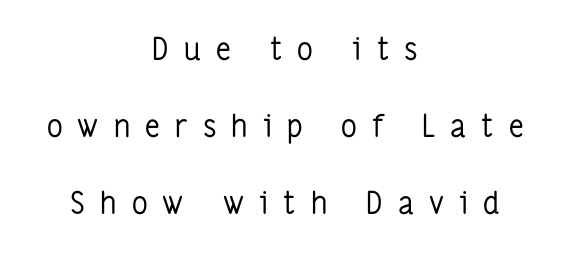
{"serif": "no", "italic": "no", "bold": "no", "weight": "regular", "width": "condensed", "stroke_contrast": "low", "x_height": "medium", "monospaced": "no", "underline": "no", "align": "center", "line_spacing": "loose", "line_spacing_ratio": 2.48, "letter_spacing": "wide", "letter_spacing_em": 0.49, "glyph_px": 31}
